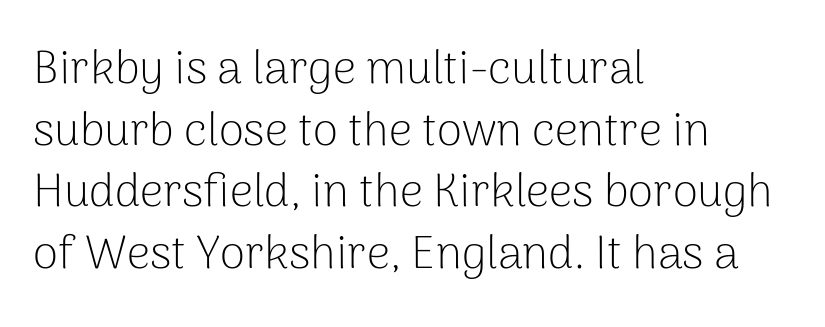
Q: Is the text bold? A: No.
Q: Is the text italic (slanted)? A: No, it is upright.
Q: Is the typeface a serif or a sans-serif typeface? A: Sans-serif.
Q: Is the text underlined? A: No.
Q: How is the paragraph aligned? A: Left-aligned.
Q: Is the spacing between letters normal or unusually wide? A: Normal.
Q: Is the spacing between lines tight, normal or loose? A: Normal.
Q: Width (condensed, normal, or wide)? A: Normal.
Q: Stroke contrast? A: Low.
Q: x-height? A: Medium.
Q: Monospaced? A: No.
